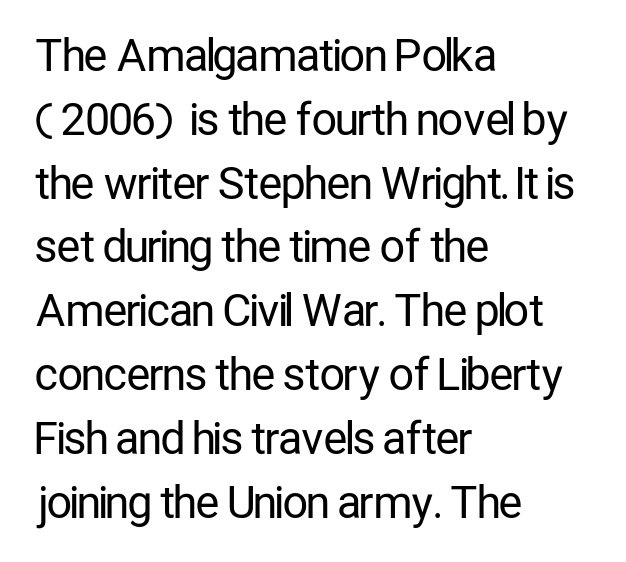
{"serif": "no", "italic": "no", "bold": "no", "weight": "regular", "width": "condensed", "stroke_contrast": "low", "x_height": "medium", "monospaced": "no", "underline": "no", "align": "left", "line_spacing": "normal", "line_spacing_ratio": 1.45, "letter_spacing": "normal", "letter_spacing_em": 0.0, "glyph_px": 44}
